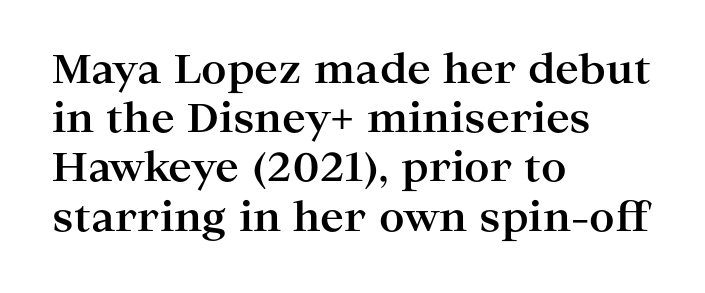
{"serif": "yes", "italic": "no", "bold": "yes", "weight": "bold", "width": "wide", "stroke_contrast": "high", "x_height": "medium", "monospaced": "no", "underline": "no", "align": "left", "line_spacing_ratio": 1.23, "letter_spacing": "normal", "letter_spacing_em": 0.0, "glyph_px": 40}
